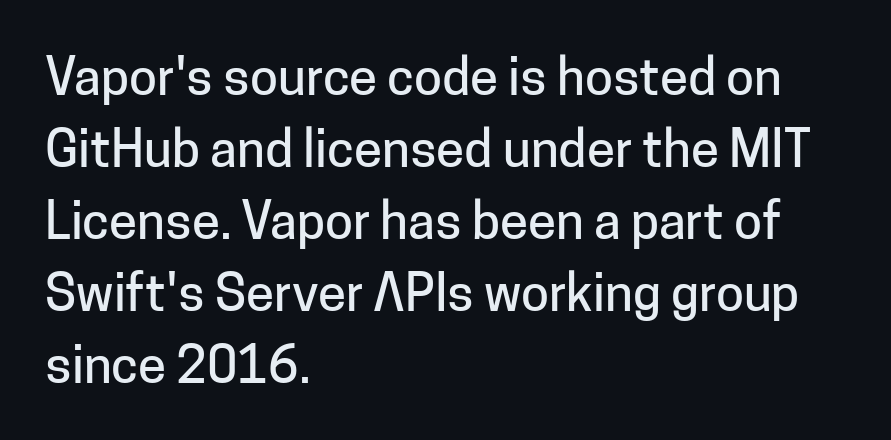
The rendering uses natural spacing where letterforms have individual widths. The face used here is a sans, in the tradition of grotesques and geometrics. The letters stand straight up with perfectly vertical stems. The line texture is even and compact thanks to regular tracking. In terms of leading, this rendering sits right in the middle.
